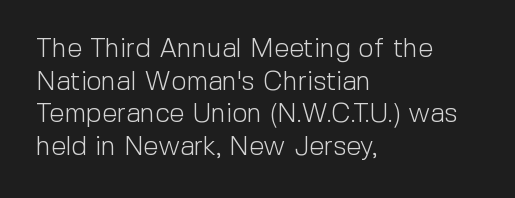
The image shows 27 px text type, upright; set left-aligned, line spacing 1.21x, normal letter spacing, not underlined.
